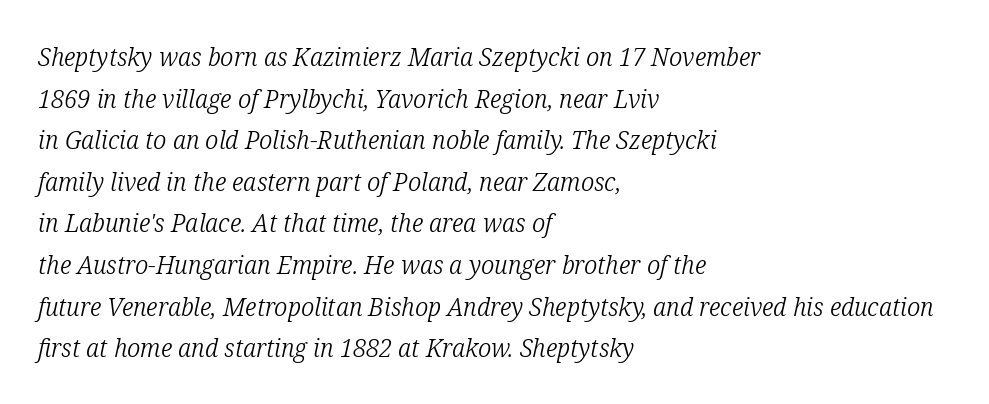
Q: Is the text bold? A: No.
Q: Is the text italic (slanted)? A: Yes, it leans right by about 12 degrees.
Q: Is the text underlined? A: No.
Q: How is the paragraph aligned? A: Left-aligned.
Q: Is the spacing between letters normal or unusually wide? A: Normal.
Q: Is the spacing between lines tight, normal or loose? A: Normal.
